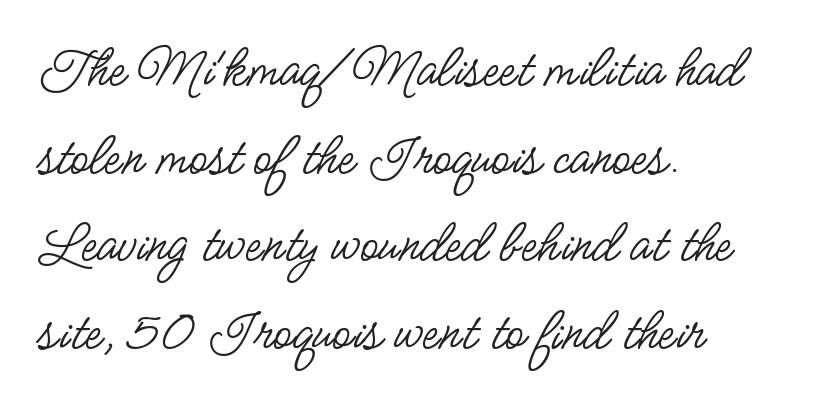
Q: Is the text bold? A: No.
Q: Is the text italic (slanted)? A: Yes.
Q: Is the typeface a serif or a sans-serif typeface? A: Sans-serif.
Q: Is the text underlined? A: No.
Q: How is the paragraph aligned? A: Left-aligned.
Q: Is the spacing between letters normal or unusually wide? A: Normal.
Q: Is the spacing between lines tight, normal or loose? A: Normal.
Q: Width (condensed, normal, or wide)? A: Condensed.
Q: Stroke contrast? A: Low.
Q: x-height? A: Small.
Q: Monospaced? A: No.
